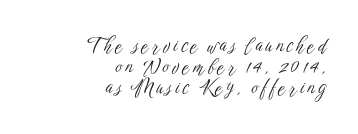
{"bold": "no", "underline": "no", "align": "right", "line_spacing": "tight", "line_spacing_ratio": 1.04, "glyph_px": 20}
